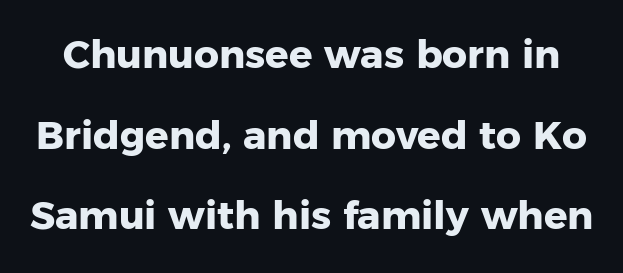
Students, observe: this is what heavily led, spacious text looks like. Does the lettering tilt? It doesn't — this is upright. A typesetter would call this zero additional tracking. Caption: bold face, heavy strokes. The characters display no serif detailing; their extremities are plain.
